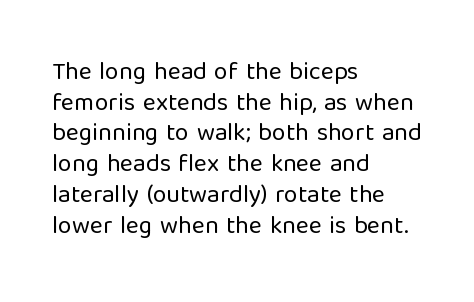
{"italic": "no", "bold": "no", "underline": "no", "align": "left", "line_spacing_ratio": 1.23, "letter_spacing": "normal", "letter_spacing_em": 0.0, "glyph_px": 25}
